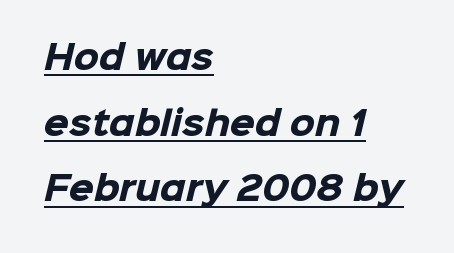
The image shows 32 px heavy sans-serif type; set left-aligned, loose line spacing (2.05x), normal letter spacing, underlined; low stroke contrast and a medium x-height.
